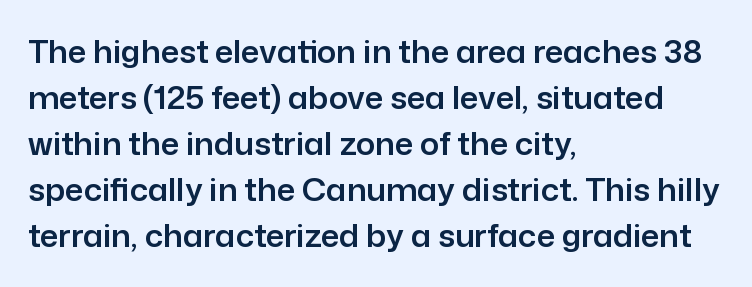
The image shows 32 px sans-serif type, upright; set left-aligned, normal line spacing (1.44x), normal letter spacing, not underlined; low stroke contrast and a medium x-height.
